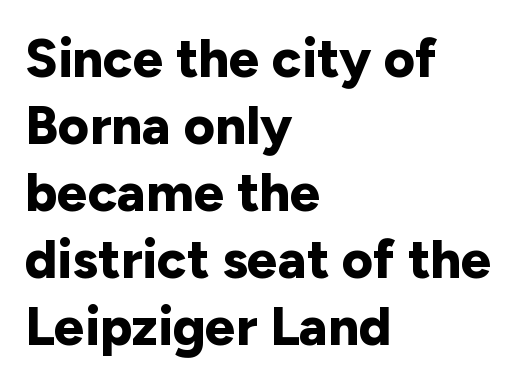
{"serif": "no", "italic": "no", "bold": "yes", "weight": "bold", "width": "normal", "stroke_contrast": "low", "x_height": "medium", "monospaced": "no", "underline": "no", "align": "left", "line_spacing_ratio": 1.24, "letter_spacing": "normal", "letter_spacing_em": 0.0, "glyph_px": 54}
